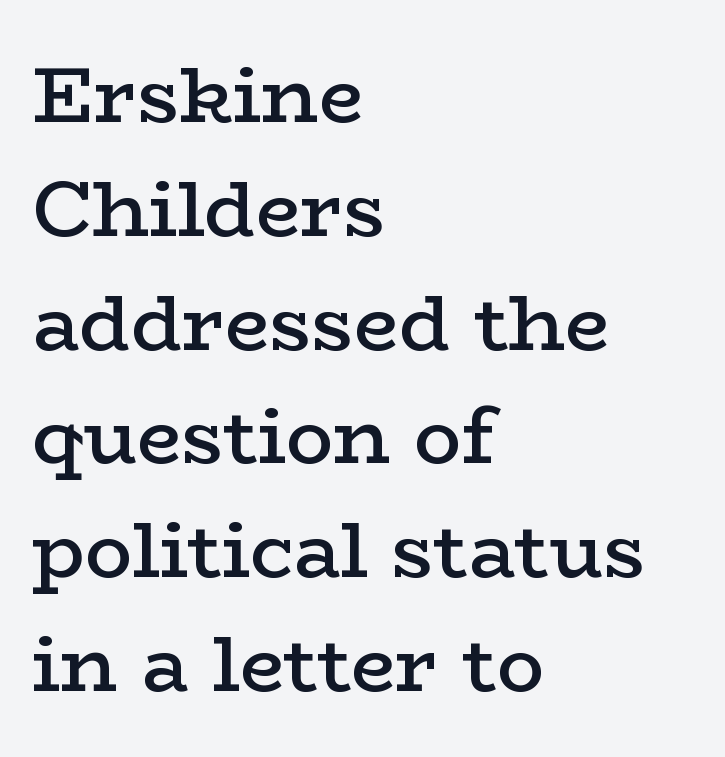
Firm but not heavy-handed strokes: this text is semibold. Honestly, there is no underline to notice here at all. Tracking value appears to be zero — textbook default spacing. It's the straight-up-and-down kind of type.
